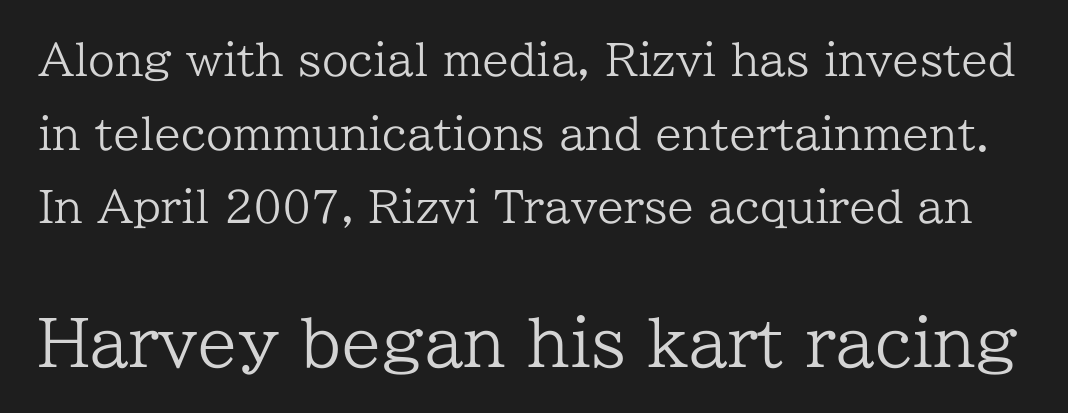
Q: Is the text bold? A: No.
Q: Is the text italic (slanted)? A: No, it is upright.
Q: Is the typeface a serif or a sans-serif typeface? A: Serif.
Q: Is the text underlined? A: No.
Q: Is the spacing between letters normal or unusually wide? A: Normal.
Q: Which block of text is set in a larger size, the first (top) or the second (bottom)? A: The second (bottom) one.
Q: Width (condensed, normal, or wide)? A: Normal.
Q: Stroke contrast? A: Low.
Q: x-height? A: Medium.
Q: Monospaced? A: No.
